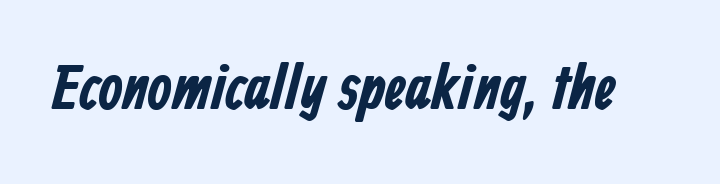
{"serif": "no", "bold": "yes", "weight": "bold", "width": "condensed", "stroke_contrast": "low", "x_height": "medium", "monospaced": "no", "underline": "no", "letter_spacing": "normal", "letter_spacing_em": 0.0, "glyph_px": 63}
